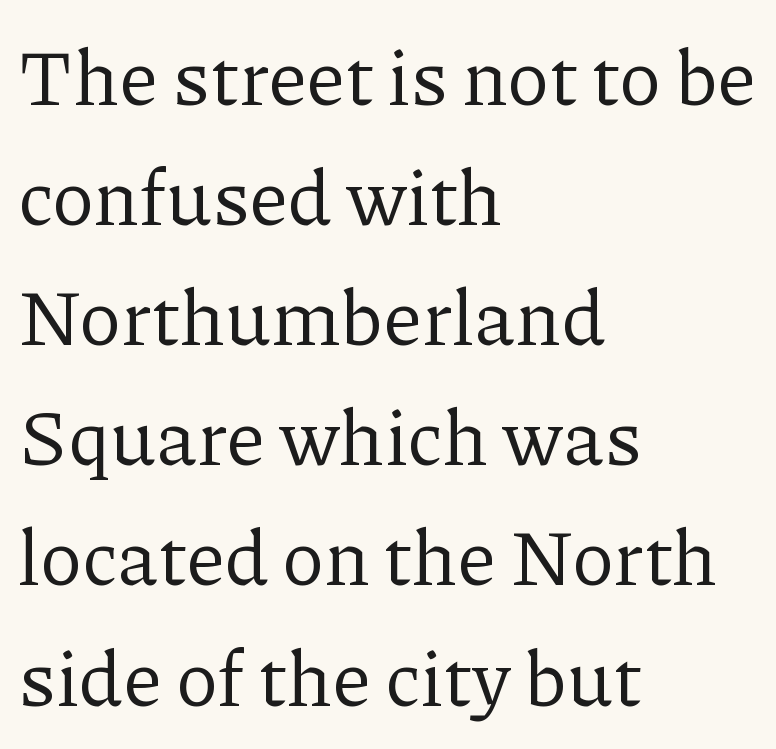
Q: Is the text bold? A: No.
Q: Is the text italic (slanted)? A: No, it is upright.
Q: Is the typeface a serif or a sans-serif typeface? A: Serif.
Q: Is the text underlined? A: No.
Q: How is the paragraph aligned? A: Left-aligned.
Q: Is the spacing between letters normal or unusually wide? A: Normal.
Q: Is the spacing between lines tight, normal or loose? A: Normal.
Q: Width (condensed, normal, or wide)? A: Normal.
Q: Stroke contrast? A: Low.
Q: x-height? A: Medium.
Q: Monospaced? A: No.
